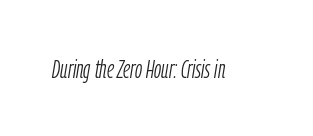
Q: Is the text bold? A: No.
Q: Is the text italic (slanted)? A: Yes, it leans right by about 9 degrees.
Q: Is the text underlined? A: No.
Q: Is the spacing between letters normal or unusually wide? A: Normal.
